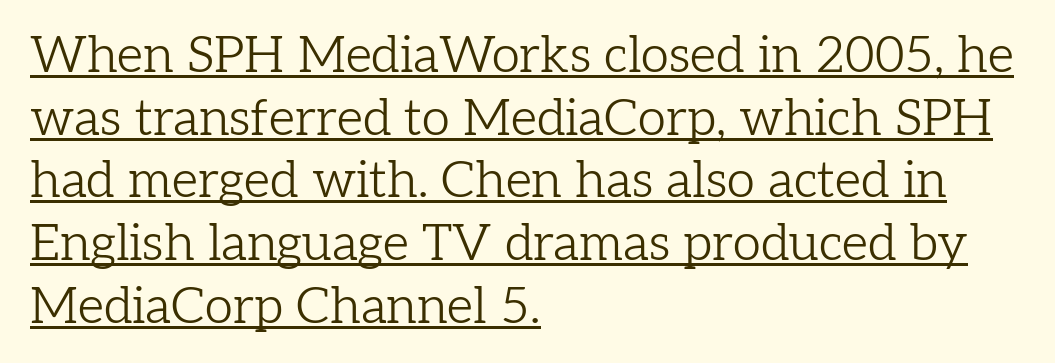
This rendering features underlined lettering. Character widths vary here, with narrow letters taking less room than wide ones. Old-style or modern, the face here clearly has serifs. Heft: none added — not bold.
